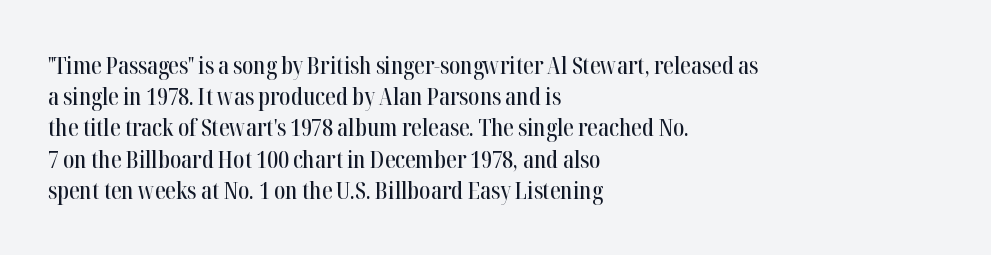
{"italic": "no", "underline": "no", "align": "left", "line_spacing": "normal", "line_spacing_ratio": 1.3, "letter_spacing": "normal", "letter_spacing_em": 0.0, "glyph_px": 24}
